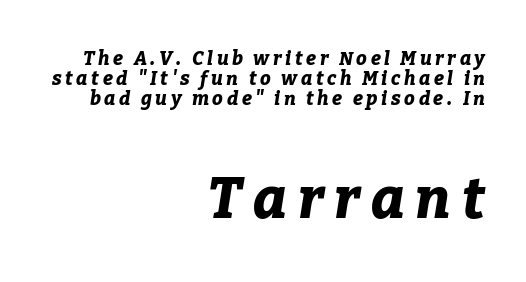
The following chunk of copy outweighs the initial chunk in type size. The letters advance in unequal steps, a hallmark of proportional type. One-word summary of the alignment: right. The leading is snug, giving the passage a crowded texture. Nobody drew a line under any word here.
